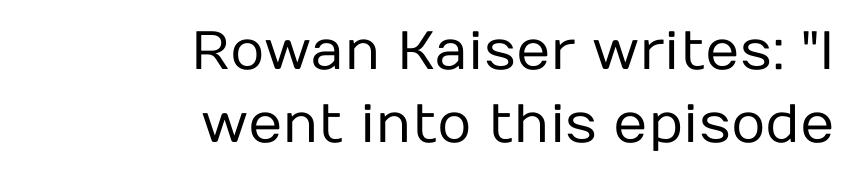
The typesetter chose a ragged-left arrangement here. There is no visible air inserted between adjacent glyphs. This sample has the flowing, uneven cadence of proportional lettering. The typography opts for an upright posture over an oblique one. Is the stroke heavy? The answer is a plain regular-or-lighter.
